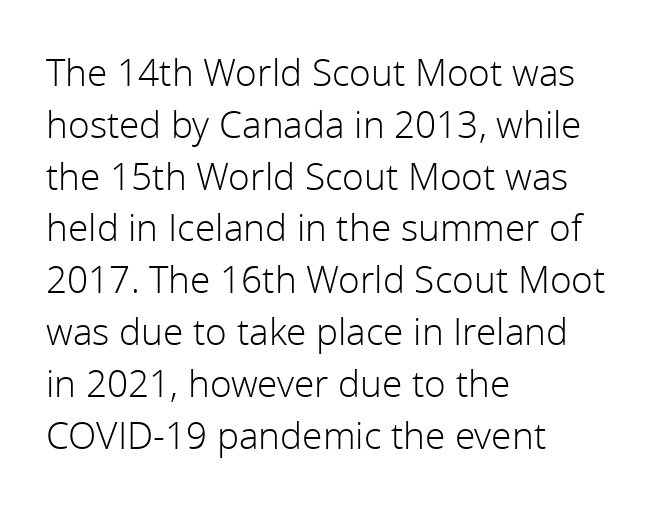
Q: Is the text bold? A: No.
Q: Is the text italic (slanted)? A: No, it is upright.
Q: Is the typeface a serif or a sans-serif typeface? A: Sans-serif.
Q: Is the text underlined? A: No.
Q: How is the paragraph aligned? A: Left-aligned.
Q: Is the spacing between letters normal or unusually wide? A: Normal.
Q: Is the spacing between lines tight, normal or loose? A: Normal.
Q: Width (condensed, normal, or wide)? A: Normal.
Q: x-height? A: Medium.
Q: Monospaced? A: No.
